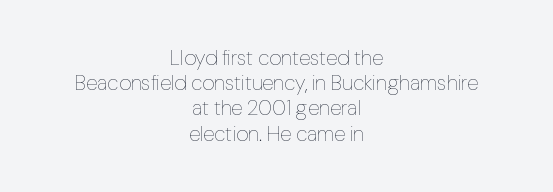
Q: Is the text bold? A: No.
Q: Is the text italic (slanted)? A: No, it is upright.
Q: Is the text underlined? A: No.
Q: How is the paragraph aligned? A: Centered.
Q: Is the spacing between letters normal or unusually wide? A: Normal.
